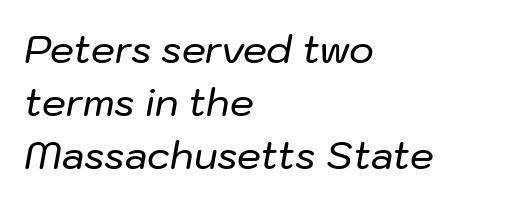
Here the glyphs are tracked normally, forming tight word shapes. The gap between lines stays unmarked. Is there much room between lines? A standard amount, neither cramped nor airy. Here the designer chose a conventional face with non-uniform glyph widths. Reading down the block, your eye returns to a fixed left position each line.
